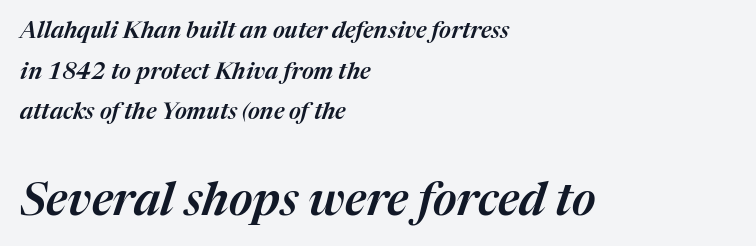
Descenders are the only things crossing below the line. Varying glyph widths throughout — classic text-font behaviour. This rendering leaves character spacing at its baseline value. The paragraph shown leans on its left margin. The typography opts for an oblique posture over an upright one.
